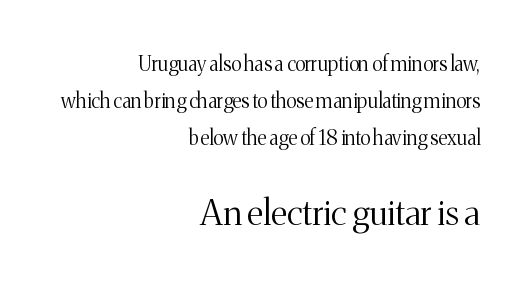
Q: Is the text bold? A: No.
Q: Is the text italic (slanted)? A: No, it is upright.
Q: Is the typeface a serif or a sans-serif typeface? A: Serif.
Q: Is the text underlined? A: No.
Q: How is the paragraph aligned? A: Right-aligned.
Q: Is the spacing between letters normal or unusually wide? A: Normal.
Q: Which block of text is set in a larger size, the first (top) or the second (bottom)? A: The second (bottom) one.
Q: Width (condensed, normal, or wide)? A: Normal.
Q: Stroke contrast? A: Medium.
Q: x-height? A: Medium.
Q: Monospaced? A: No.
